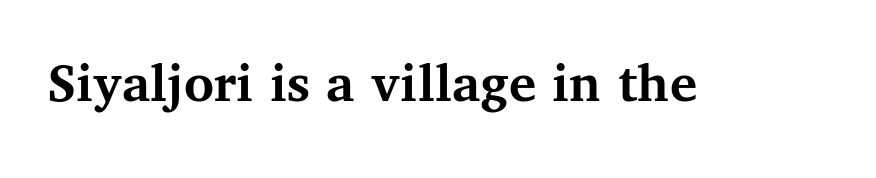
The image shows 57 px semibold serif type, upright; set normal letter spacing, not underlined; medium stroke contrast and a medium x-height.
